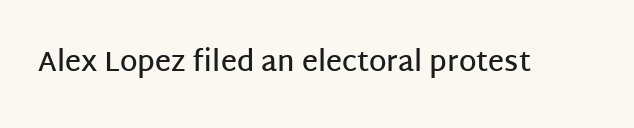
Q: Is the text bold? A: Semi-bold.
Q: Is the text italic (slanted)? A: No, it is upright.
Q: Is the typeface a serif or a sans-serif typeface? A: Sans-serif.
Q: Is the text underlined? A: No.
Q: Is the spacing between letters normal or unusually wide? A: Normal.
Q: Width (condensed, normal, or wide)? A: Normal.
Q: Stroke contrast? A: Low.
Q: x-height? A: Large.
Q: Monospaced? A: No.
